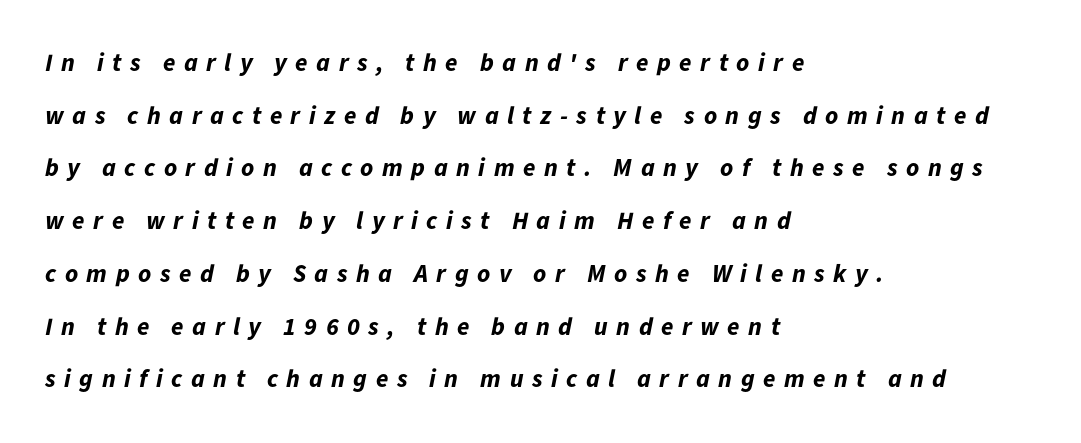
The image shows 25 px bold type, italic (leaning right); set left-aligned, loose line spacing (2.11x), unusually wide letter spacing (+0.34 em), not underlined.
